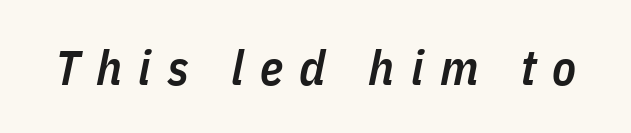
Proportional: the letters do not fall into vertical columns. Here the glyphs are tracked loosely, breaking word shapes into spaced letters. Does the lettering tilt? It does — this is italic. Just letters on the line, the space beneath them empty.
